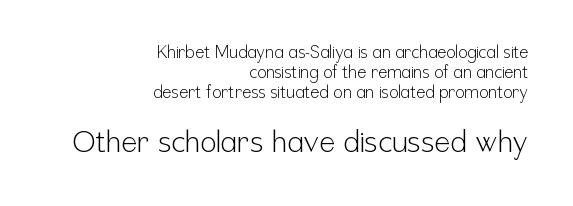
The space beneath each line is pristine and unruled. The lines are quadded right. Visually, the bottom section dominates because its glyphs are scaled up. Spacing between characters is what you'd get straight out of the box. Stroke terminals: plain, sans-serif.
